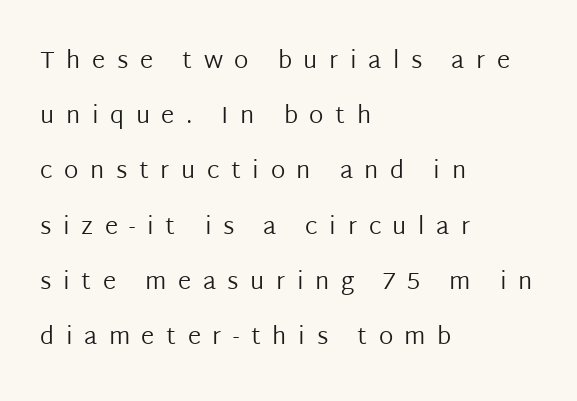
Q: Is the text bold? A: No.
Q: Is the text italic (slanted)? A: No, it is upright.
Q: Is the text underlined? A: No.
Q: How is the paragraph aligned? A: Left-aligned.
Q: Is the spacing between letters normal or unusually wide? A: Unusually wide.
Q: Is the spacing between lines tight, normal or loose? A: Loose.
